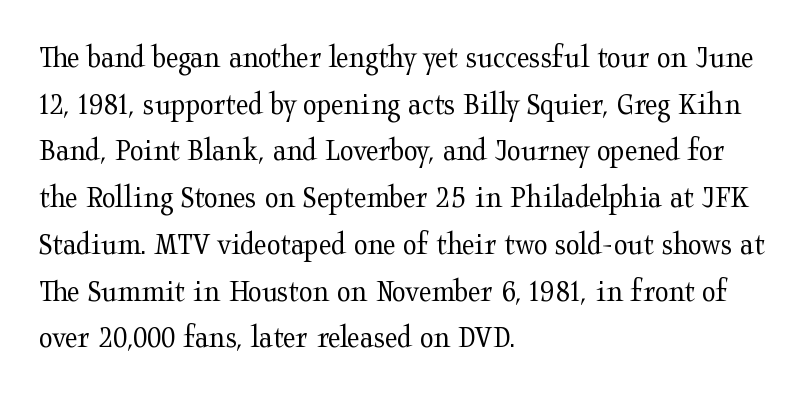
{"serif": "yes", "italic": "no", "bold": "no", "weight": "regular", "width": "wide", "stroke_contrast": "medium", "x_height": "medium", "monospaced": "no", "underline": "no", "align": "left", "line_spacing": "normal", "line_spacing_ratio": 1.46, "letter_spacing": "normal", "letter_spacing_em": 0.0, "glyph_px": 32}
